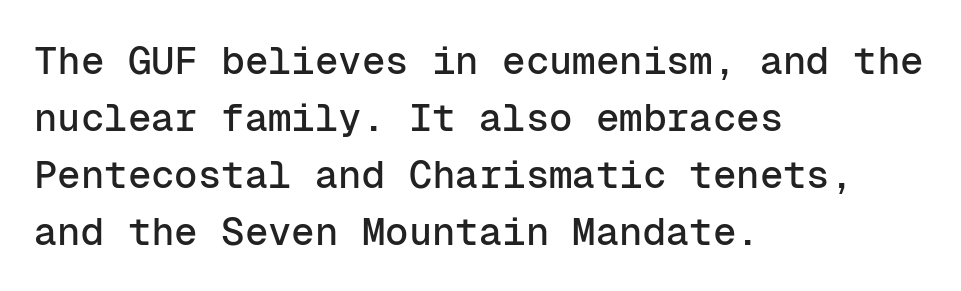
{"serif": "no", "italic": "no", "width": "normal", "stroke_contrast": "low", "x_height": "medium", "monospaced": "yes", "underline": "no", "align": "left", "line_spacing": "normal", "line_spacing_ratio": 1.46, "letter_spacing": "normal", "letter_spacing_em": 0.0, "glyph_px": 39}
